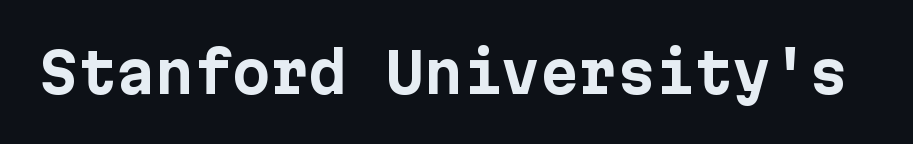
Descenders are the only things crossing below the line. This is the regular roman posture of the typeface. Compared with typical body copy, the letter spacing here is the same. Nope, no serifs anywhere on these letters. Plenty of ink on the page — the face is bold.
